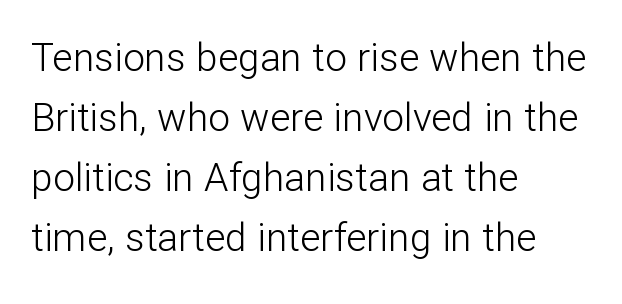
Descender tails drop into unmarked territory. Caption: multi-line text, flush left, ragged right. Quick note: not italic, upright. This sample has the flowing, uneven cadence of proportional lettering. Regular leading.
